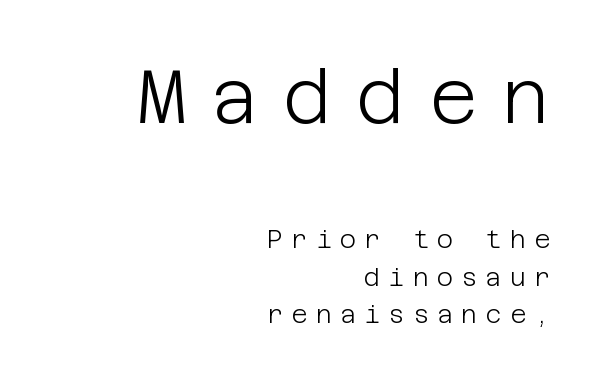
{"serif": "no", "italic": "no", "bold": "no", "weight": "light", "width": "normal", "stroke_contrast": "low", "x_height": "large", "underline": "no", "align": "right", "line_spacing": "normal", "line_spacing_ratio": 1.5, "letter_spacing": "wide", "letter_spacing_em": 0.32, "larger_block": "first", "size_ratio": 3.0, "glyph_px": 75}
